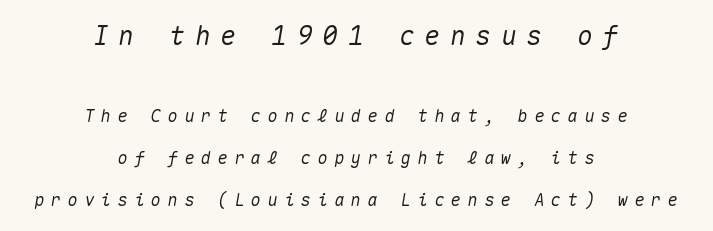
Q: Is the text italic (slanted)? A: Yes, it leans right by about 10 degrees.
Q: Is the text underlined? A: No.
Q: How is the paragraph aligned? A: Centered.
Q: Is the spacing between letters normal or unusually wide? A: Unusually wide.
Q: Is the spacing between lines tight, normal or loose? A: Loose.
Q: Which block of text is set in a larger size, the first (top) or the second (bottom)? A: The first (top) one.
